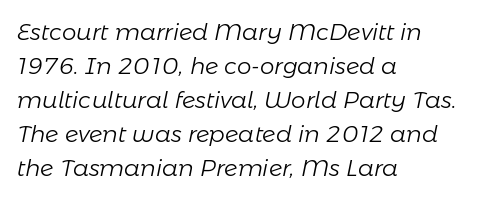
Q: Is the text bold? A: No.
Q: Is the text italic (slanted)? A: Yes, it leans right by about 11 degrees.
Q: Is the text underlined? A: No.
Q: How is the paragraph aligned? A: Left-aligned.
Q: Is the spacing between letters normal or unusually wide? A: Normal.
Q: Is the spacing between lines tight, normal or loose? A: Normal.
